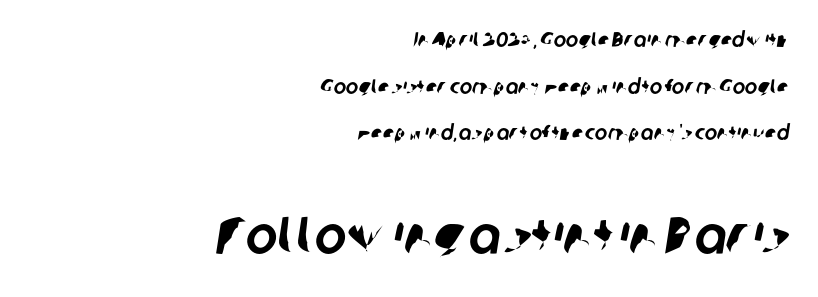
Q: Is the typeface a serif or a sans-serif typeface? A: Sans-serif.
Q: Is the text underlined? A: No.
Q: How is the paragraph aligned? A: Right-aligned.
Q: Is the spacing between letters normal or unusually wide? A: Normal.
Q: Is the spacing between lines tight, normal or loose? A: Loose.
Q: Which block of text is set in a larger size, the first (top) or the second (bottom)? A: The second (bottom) one.
Q: Width (condensed, normal, or wide)? A: Normal.
Q: Stroke contrast? A: Low.
Q: x-height? A: Medium.
Q: Monospaced? A: No.
